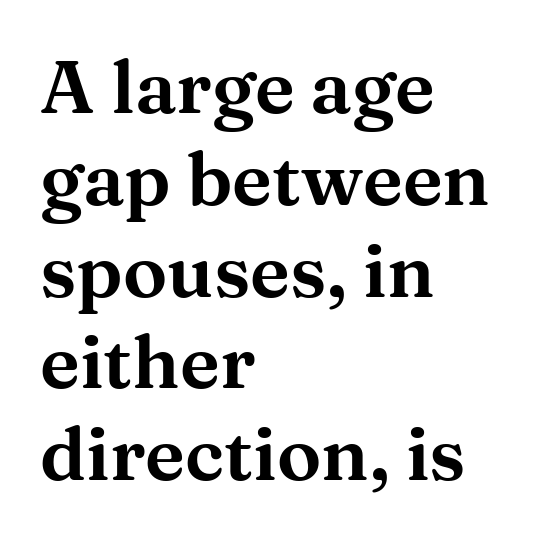
Q: Is the text italic (slanted)? A: No, it is upright.
Q: Is the typeface a serif or a sans-serif typeface? A: Serif.
Q: Is the text underlined? A: No.
Q: How is the paragraph aligned? A: Left-aligned.
Q: Is the spacing between letters normal or unusually wide? A: Normal.
Q: Width (condensed, normal, or wide)? A: Wide.
Q: Stroke contrast? A: Medium.
Q: x-height? A: Medium.
Q: Monospaced? A: No.
